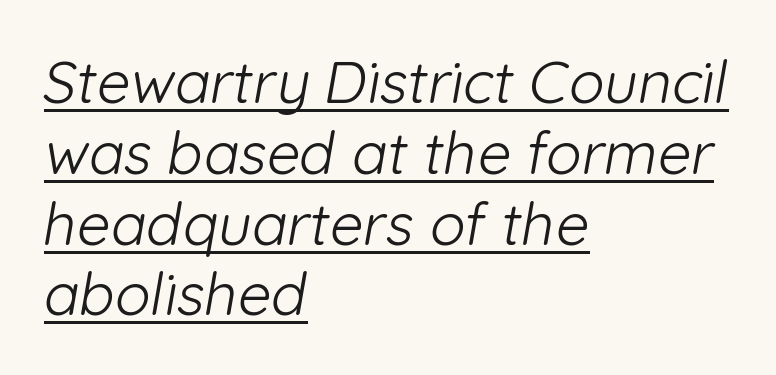
Q: Is the text bold? A: No.
Q: Is the typeface a serif or a sans-serif typeface? A: Sans-serif.
Q: Is the text underlined? A: Yes.
Q: How is the paragraph aligned? A: Left-aligned.
Q: Is the spacing between letters normal or unusually wide? A: Normal.
Q: Width (condensed, normal, or wide)? A: Normal.
Q: Stroke contrast? A: Low.
Q: x-height? A: Medium.
Q: Monospaced? A: No.
